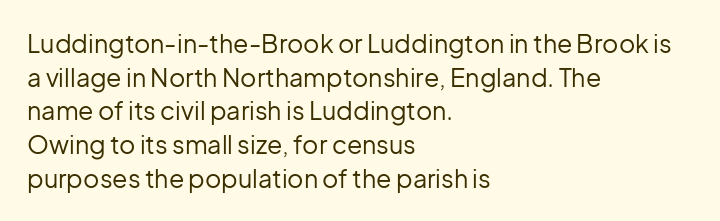
{"italic": "no", "bold": "no", "underline": "no", "align": "left", "line_spacing": "normal", "line_spacing_ratio": 1.35, "letter_spacing": "normal", "letter_spacing_em": 0.0, "glyph_px": 25}
